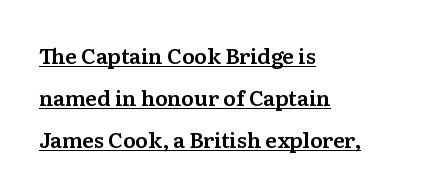
Q: Is the text italic (slanted)? A: No, it is upright.
Q: Is the text underlined? A: Yes.
Q: How is the paragraph aligned? A: Left-aligned.
Q: Is the spacing between letters normal or unusually wide? A: Normal.
Q: Is the spacing between lines tight, normal or loose? A: Loose.
